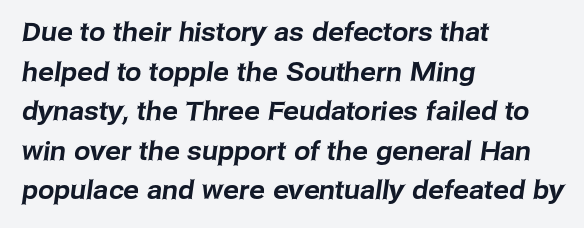
The passage shown is not underscored anywhere. Regarding leading, the lines here are spaced in the standard way. Line starts are locked; line ends wander. No extra tracking has been applied to these lines.
